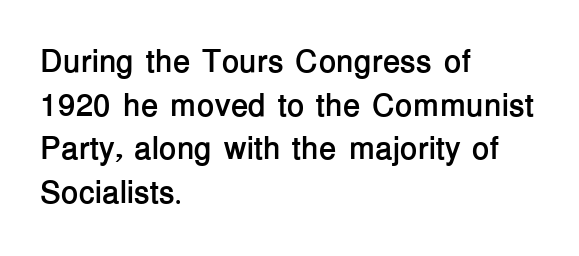
Q: Is the text bold? A: Yes.
Q: Is the text italic (slanted)? A: No, it is upright.
Q: Is the typeface a serif or a sans-serif typeface? A: Sans-serif.
Q: Is the text underlined? A: No.
Q: How is the paragraph aligned? A: Left-aligned.
Q: Is the spacing between letters normal or unusually wide? A: Normal.
Q: Is the spacing between lines tight, normal or loose? A: Normal.
Q: Width (condensed, normal, or wide)? A: Normal.
Q: Stroke contrast? A: Low.
Q: x-height? A: Medium.
Q: Monospaced? A: No.
